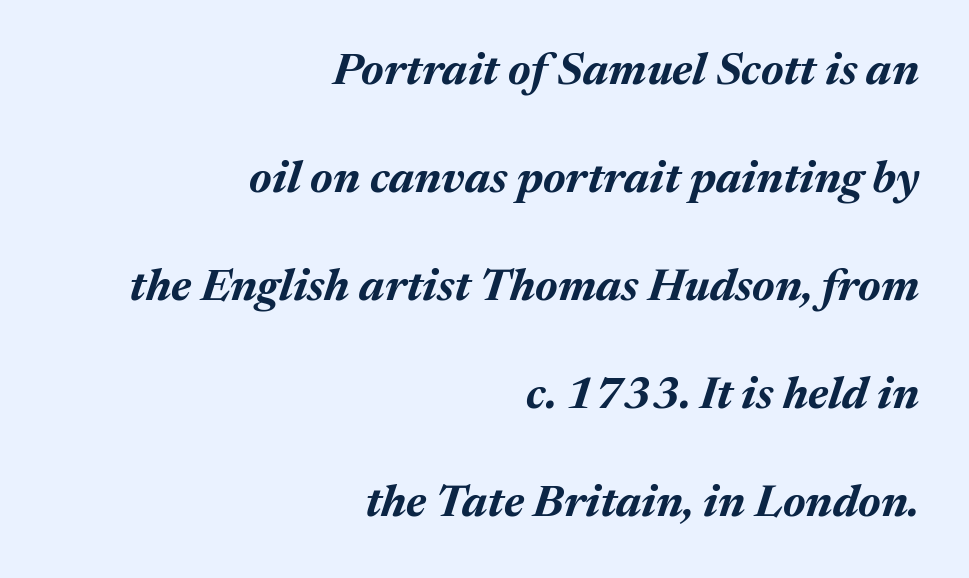
{"italic": "yes", "lean": "right", "slant_degrees": 17, "bold": "yes", "weight": "bold", "width": "normal", "stroke_contrast": "medium", "x_height": "medium", "monospaced": "no", "underline": "no", "align": "right", "line_spacing": "loose", "line_spacing_ratio": 2.4, "letter_spacing": "normal", "letter_spacing_em": 0.0, "glyph_px": 45}
